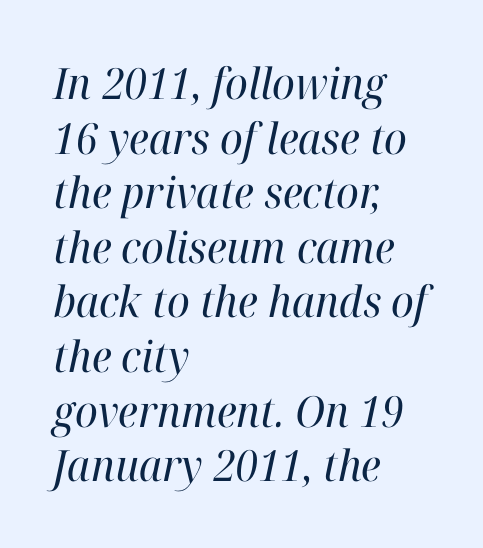
The image shows 43 px regular-weight serif type, italic (leaning right); set left-aligned, normal line spacing (1.27x), normal letter spacing, not underlined; high stroke contrast and a medium x-height.
